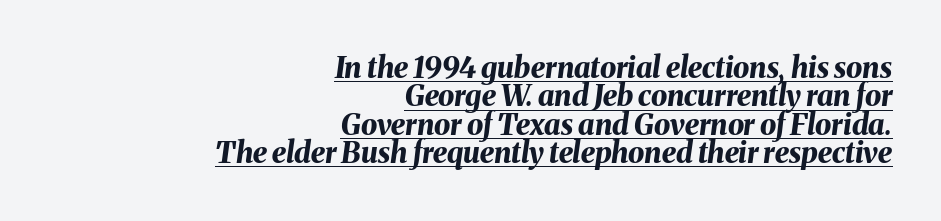
The image shows 29 px bold type, italic (leaning right); set right-aligned, tight line spacing (0.98x), normal letter spacing, underlined; medium stroke contrast and a medium x-height.
